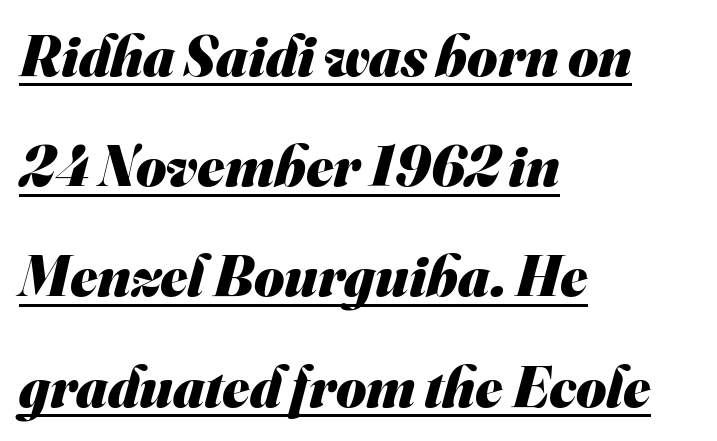
Q: Is the text bold? A: Yes.
Q: Is the typeface a serif or a sans-serif typeface? A: Sans-serif.
Q: Is the text underlined? A: Yes.
Q: How is the paragraph aligned? A: Left-aligned.
Q: Is the spacing between letters normal or unusually wide? A: Normal.
Q: Is the spacing between lines tight, normal or loose? A: Loose.
Q: Width (condensed, normal, or wide)? A: Normal.
Q: Stroke contrast? A: Medium.
Q: x-height? A: Small.
Q: Monospaced? A: No.
